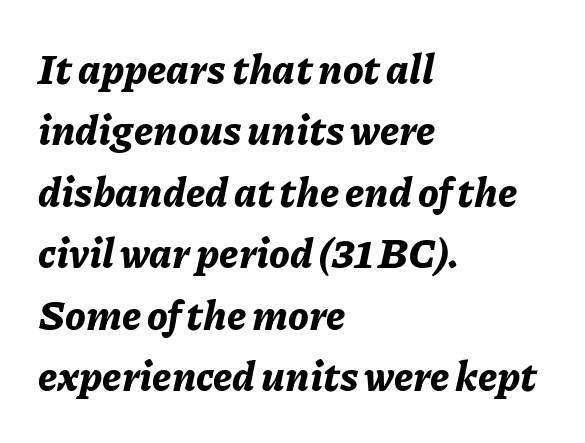
Q: Is the text bold? A: Yes.
Q: Is the text italic (slanted)? A: Yes, it leans right by about 11 degrees.
Q: Is the text underlined? A: No.
Q: How is the paragraph aligned? A: Left-aligned.
Q: Is the spacing between letters normal or unusually wide? A: Normal.
Q: Is the spacing between lines tight, normal or loose? A: Normal.
Q: Width (condensed, normal, or wide)? A: Normal.
Q: Stroke contrast? A: Low.
Q: x-height? A: Medium.
Q: Monospaced? A: No.
